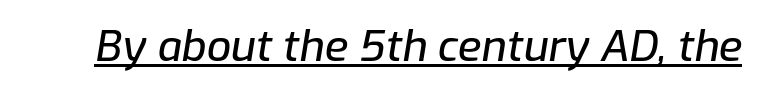
Think of a printed novel: that variable character pitch is what you see here. Every word sits above its own underline. Students, note that the glyphs here touch the page at normal intervals. An italicized treatment has been applied to the whole sample.
